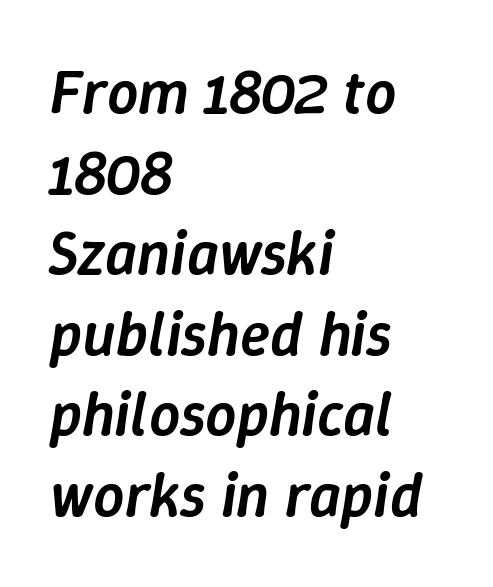
{"italic": "yes", "lean": "right", "slant_degrees": 9, "bold": "semi", "weight": "semibold", "width": "normal", "stroke_contrast": "low", "x_height": "medium", "monospaced": "no", "underline": "no", "align": "left", "line_spacing": "normal", "line_spacing_ratio": 1.3, "letter_spacing": "normal", "letter_spacing_em": 0.0, "glyph_px": 62}
